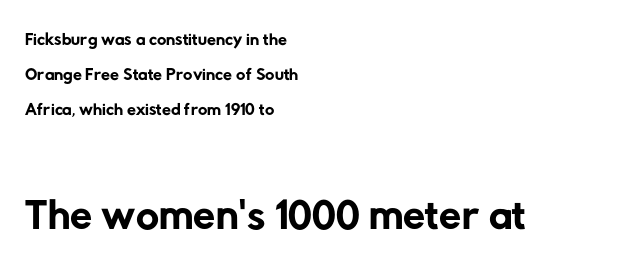
Q: Is the text bold? A: No.
Q: Is the typeface a serif or a sans-serif typeface? A: Sans-serif.
Q: Is the text underlined? A: No.
Q: How is the paragraph aligned? A: Left-aligned.
Q: Is the spacing between letters normal or unusually wide? A: Normal.
Q: Is the spacing between lines tight, normal or loose? A: Normal.
Q: Which block of text is set in a larger size, the first (top) or the second (bottom)? A: The second (bottom) one.
Q: Width (condensed, normal, or wide)? A: Normal.
Q: Stroke contrast? A: Low.
Q: x-height? A: Medium.
Q: Monospaced? A: No.
